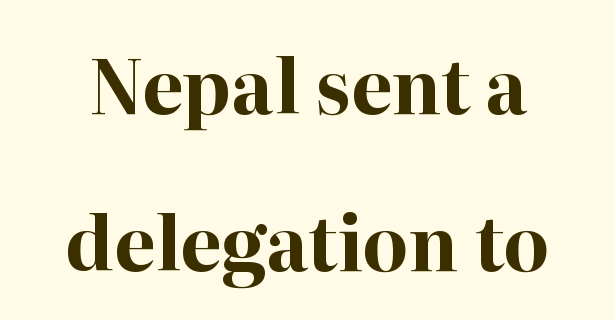
The image shows 74 px bold serif type, upright; set loose line spacing (2.12x), normal letter spacing, not underlined; high stroke contrast and a medium x-height.
